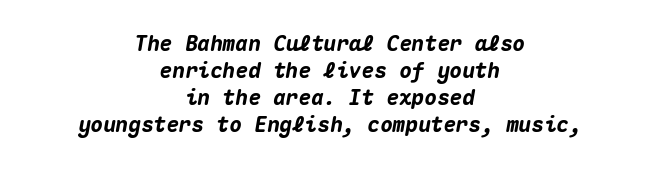
{"italic": "yes", "lean": "right", "slant_degrees": 10, "bold": "yes", "underline": "no", "align": "center", "line_spacing": "normal", "line_spacing_ratio": 1.29, "letter_spacing": "normal", "letter_spacing_em": 0.0, "glyph_px": 21}
